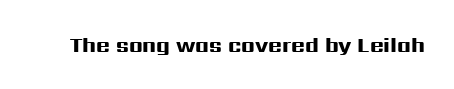
The letterforms sit shoulder to shoulder at normal distance. These lines were composed using upright roman letters. Check the space under the baseline: it is left empty. The sample has been set heavy, in full bold.
